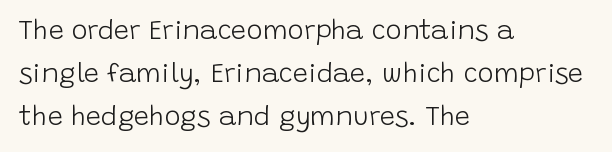
{"italic": "no", "bold": "no", "underline": "no", "align": "left", "line_spacing": "normal", "line_spacing_ratio": 1.59, "letter_spacing": "normal", "letter_spacing_em": 0.0, "glyph_px": 27}
